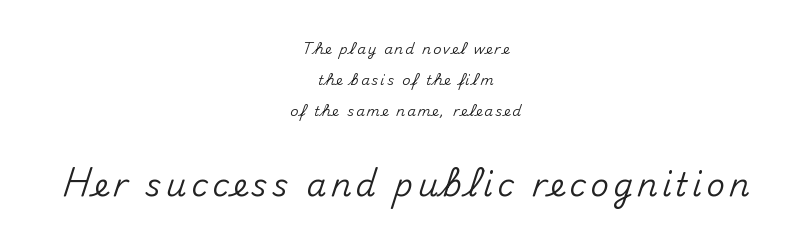
The image shows 32 px sans-serif type; set centered, loose line spacing (2.22x), not underlined; the second (bottom) block is 2.29x larger; medium stroke contrast and a small x-height.
